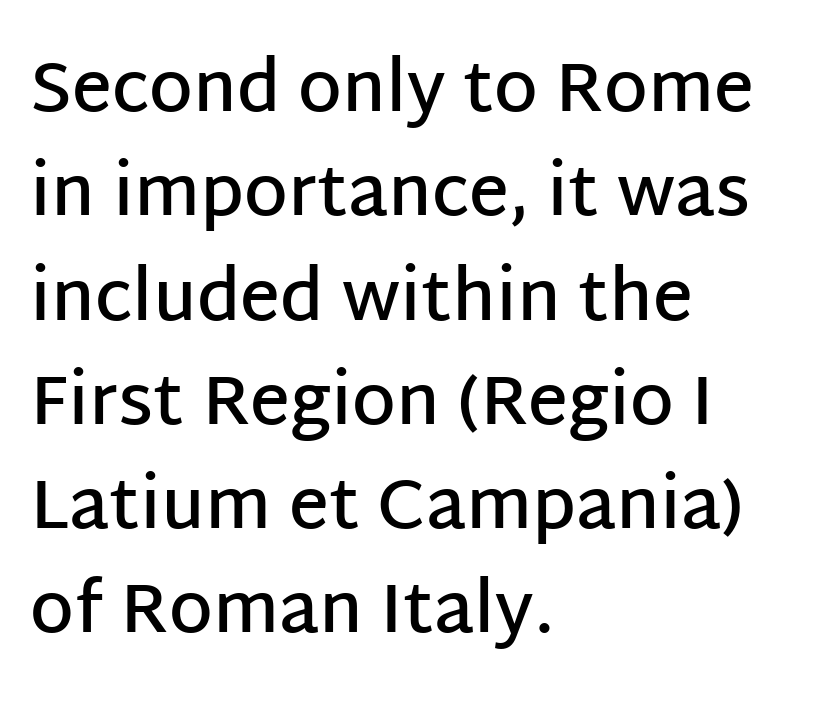
Is this a fixed-width face? No — the glyphs have proportional, varying widths. I'd call this a sans setting — the letters go barefoot. The face used here is a semibold: visibly heavier than regular, lighter than bold. One-word summary of the alignment: left. The axis of the letterforms is exactly vertical. The space directly below the letters is spotless.
